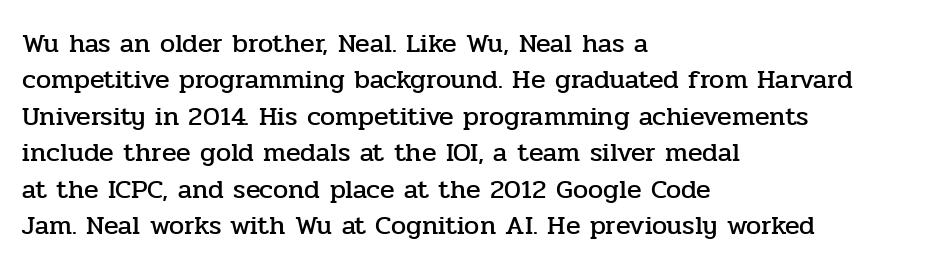
The image shows 27 px text type, upright; set left-aligned, normal line spacing (1.35x), normal letter spacing, not underlined.
